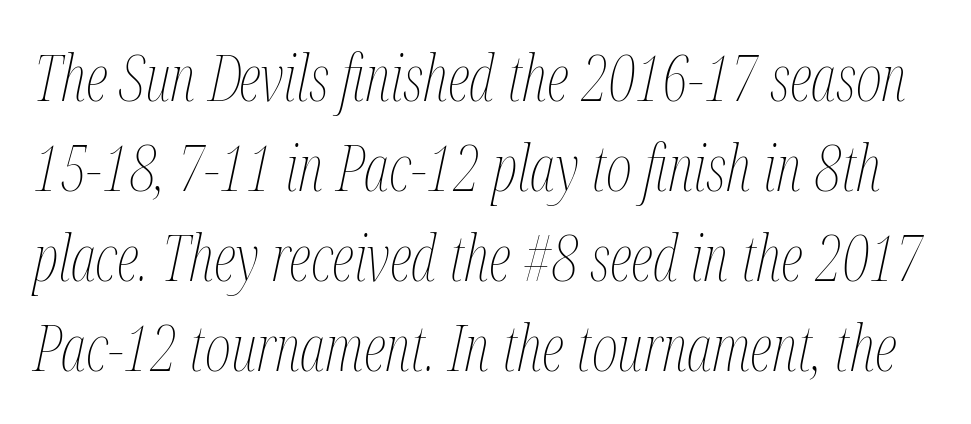
{"italic": "yes", "lean": "right", "slant_degrees": 12, "bold": "no", "weight": "thin", "width": "condensed", "stroke_contrast": "medium", "x_height": "medium", "monospaced": "no", "underline": "no", "line_spacing": "normal", "line_spacing_ratio": 1.43, "letter_spacing": "normal", "letter_spacing_em": 0.0, "glyph_px": 63}
